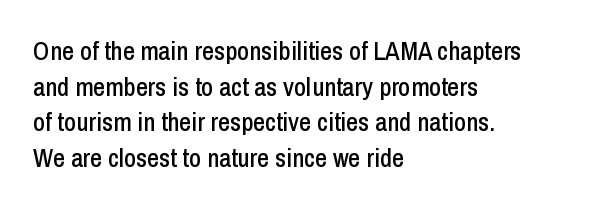
Compared with a centered layout, this one pins lines to the left instead. These lines were composed using upright roman letters. The type is set solid horizontally, with unmodified tracking. Vertical spacing — default. A bare baseline throughout the passage.
